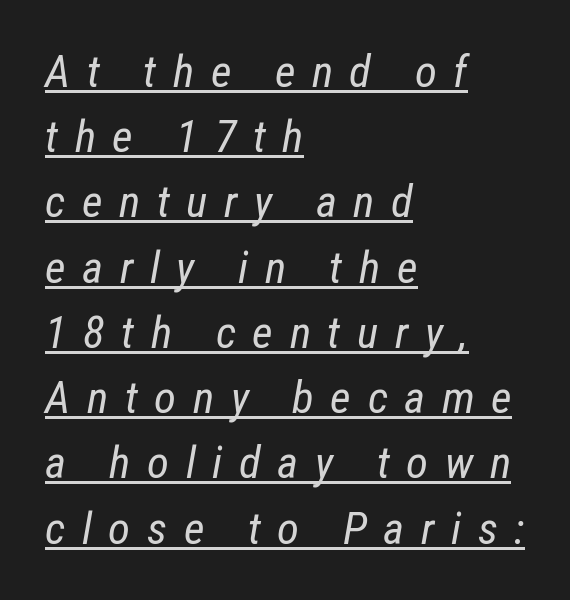
{"italic": "yes", "lean": "right", "slant_degrees": 12, "bold": "no", "weight": "regular", "width": "condensed", "stroke_contrast": "low", "x_height": "medium", "monospaced": "no", "underline": "yes", "align": "left", "line_spacing": "normal", "line_spacing_ratio": 1.45, "letter_spacing": "wide", "letter_spacing_em": 0.37, "glyph_px": 45}
